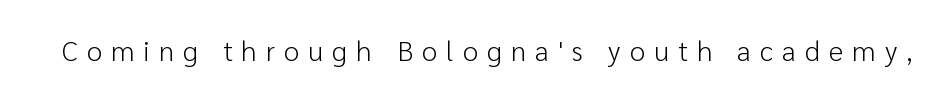
Posture: straight, roman, zero tilt. What stands out about the letter spacing? Its width — letters are far apart. The space beneath each line is pristine and unruled. Counters stay open thanks to moderate or lighter strokes.
